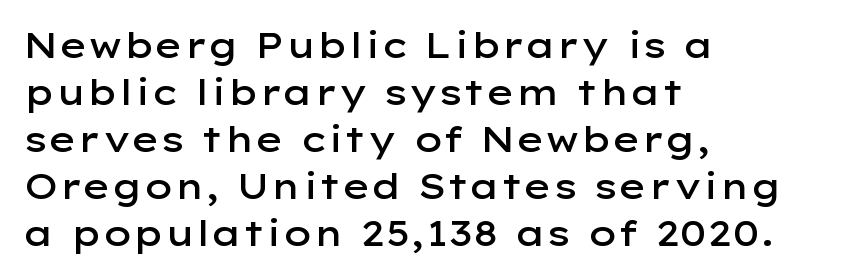
Q: Is the text bold? A: Semi-bold.
Q: Is the text italic (slanted)? A: No, it is upright.
Q: Is the typeface a serif or a sans-serif typeface? A: Sans-serif.
Q: Is the text underlined? A: No.
Q: How is the paragraph aligned? A: Left-aligned.
Q: Is the spacing between letters normal or unusually wide? A: Normal.
Q: Is the spacing between lines tight, normal or loose? A: Normal.
Q: Width (condensed, normal, or wide)? A: Wide.
Q: Stroke contrast? A: Low.
Q: x-height? A: Medium.
Q: Monospaced? A: No.
